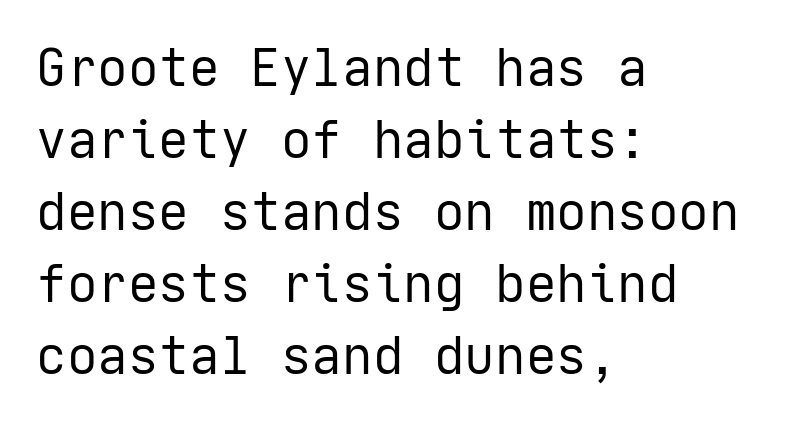
The image shows 51 px regular-weight sans-serif type, upright; set left-aligned, normal line spacing (1.41x), normal letter spacing, not underlined; low stroke contrast and a medium x-height.
